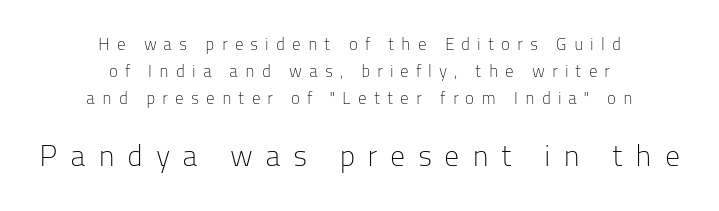
Q: Is the text bold? A: No.
Q: Is the text italic (slanted)? A: No, it is upright.
Q: Is the typeface a serif or a sans-serif typeface? A: Sans-serif.
Q: Is the text underlined? A: No.
Q: How is the paragraph aligned? A: Centered.
Q: Is the spacing between letters normal or unusually wide? A: Unusually wide.
Q: Is the spacing between lines tight, normal or loose? A: Normal.
Q: Which block of text is set in a larger size, the first (top) or the second (bottom)? A: The second (bottom) one.
Q: Width (condensed, normal, or wide)? A: Normal.
Q: Stroke contrast? A: Low.
Q: x-height? A: Medium.
Q: Monospaced? A: No.
